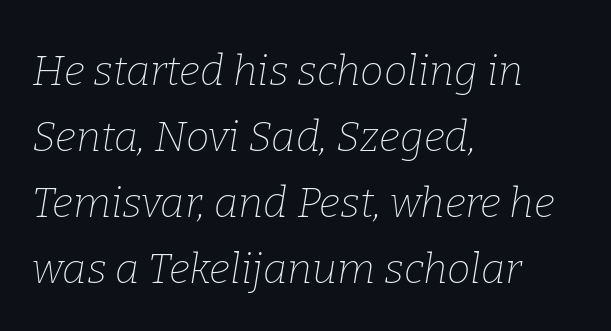
Q: Is the text bold? A: No.
Q: Is the text italic (slanted)? A: Yes, it leans right by about 9 degrees.
Q: Is the typeface a serif or a sans-serif typeface? A: Serif.
Q: Is the text underlined? A: No.
Q: How is the paragraph aligned? A: Left-aligned.
Q: Is the spacing between letters normal or unusually wide? A: Normal.
Q: Is the spacing between lines tight, normal or loose? A: Normal.
Q: Width (condensed, normal, or wide)? A: Normal.
Q: Stroke contrast? A: Low.
Q: x-height? A: Medium.
Q: Monospaced? A: No.
